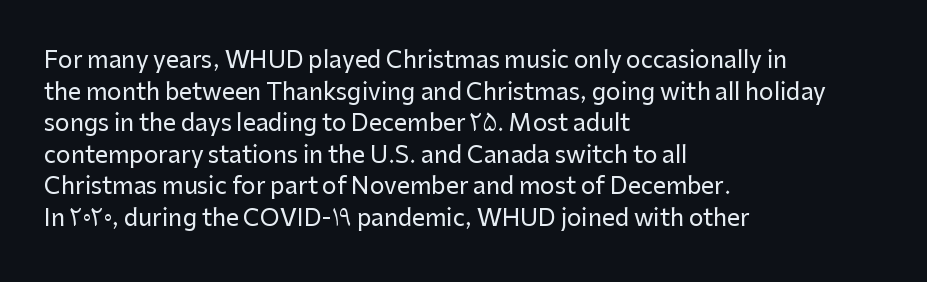
The image shows 23 px text type, upright; set left-aligned, normal line spacing (1.37x), normal letter spacing, not underlined.
